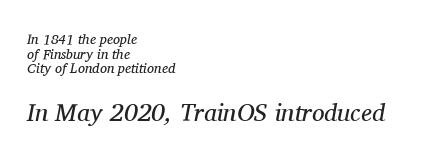
Tracking here is standard; glyphs follow each other at the usual distance. Scale increases going downward across the two blocks. The letters are slanted; this is an italic face. Typeset ragged right — the left edge is the straight one.
